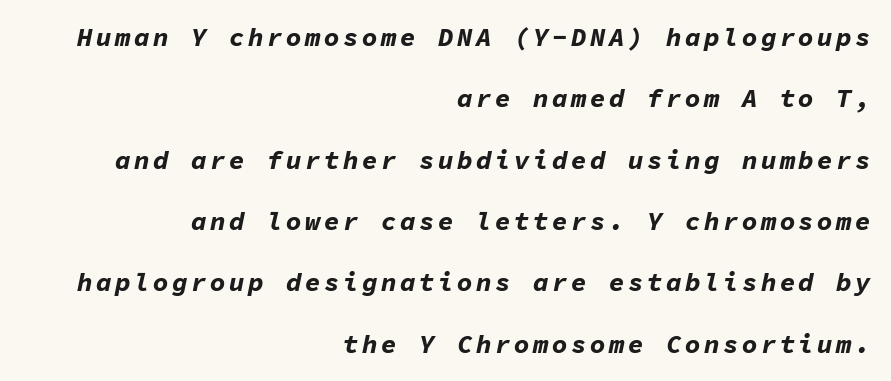
The image shows 26 px bold type, italic (leaning right); set right-aligned, loose line spacing (2.36x), not underlined.
